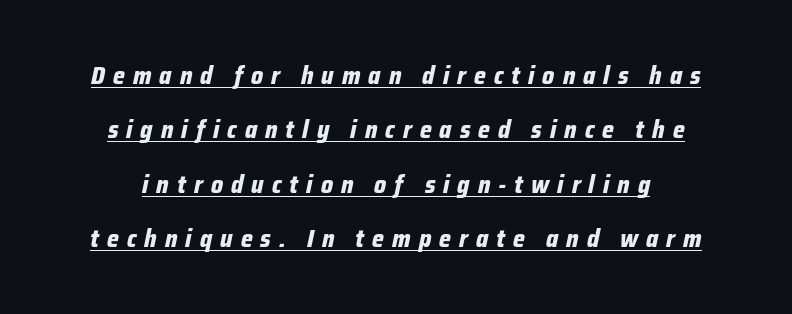
What weight is shown? A full bold with thick strokes. The block of text is sparse from top to bottom, with ample space between rows. The face used here has a pronounced slope to its letters. Glyph-to-glyph distance is far greater than everyday printed text. Horizontally, the lines are justified to the midpoint only.
